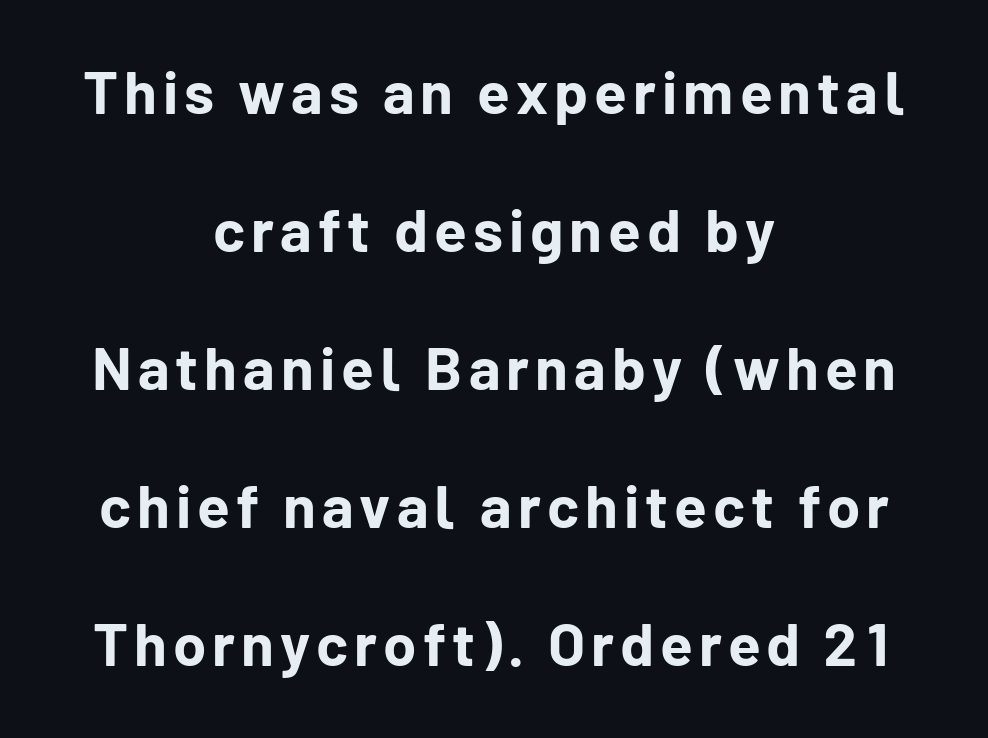
The space directly below the letters is spotless. Grotesque or geometric, the face here clearly has no serifs. Character widths vary here, with narrow letters taking less room than wide ones. The font's upright variant was chosen for this text. Rows of type keep a wide berth in the vertical direction. Typographic density is high because the face is bold.
